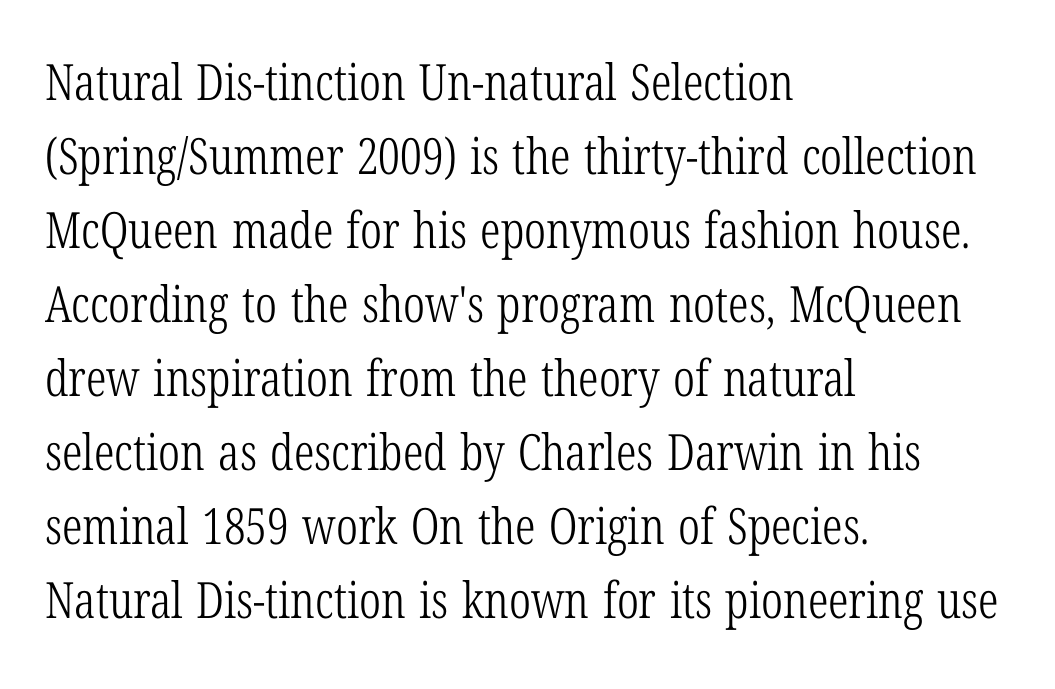
Q: Is the text bold? A: No.
Q: Is the text italic (slanted)? A: No, it is upright.
Q: Is the typeface a serif or a sans-serif typeface? A: Serif.
Q: Is the text underlined? A: No.
Q: How is the paragraph aligned? A: Left-aligned.
Q: Is the spacing between letters normal or unusually wide? A: Normal.
Q: Is the spacing between lines tight, normal or loose? A: Normal.
Q: Width (condensed, normal, or wide)? A: Condensed.
Q: Stroke contrast? A: Low.
Q: x-height? A: Medium.
Q: Monospaced? A: No.
